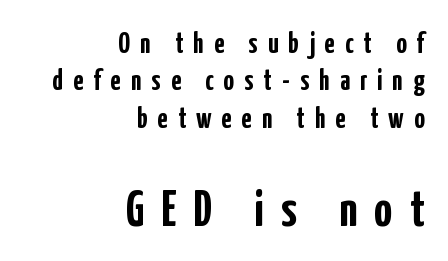
These lines are composed in type without serifs. Its strokes are broad and dark, the hallmark of bold type. The setting favours the right margin, as signatures and pull-quotes sometimes do. Vertical spacing — default.
